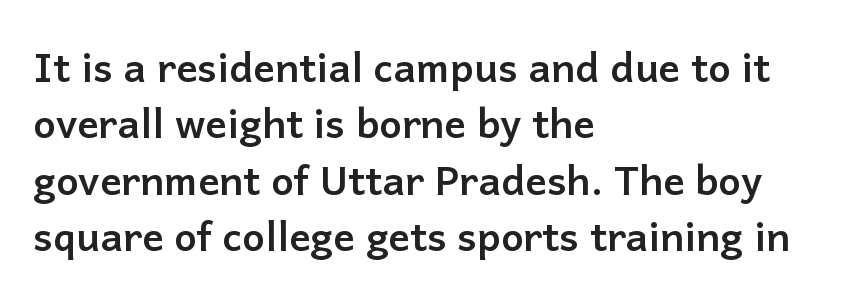
{"serif": "no", "italic": "no", "bold": "yes", "weight": "semibold", "width": "normal", "stroke_contrast": "low", "x_height": "medium", "monospaced": "no", "underline": "no", "align": "left", "line_spacing": "normal", "line_spacing_ratio": 1.41, "letter_spacing": "normal", "letter_spacing_em": 0.0, "glyph_px": 40}
